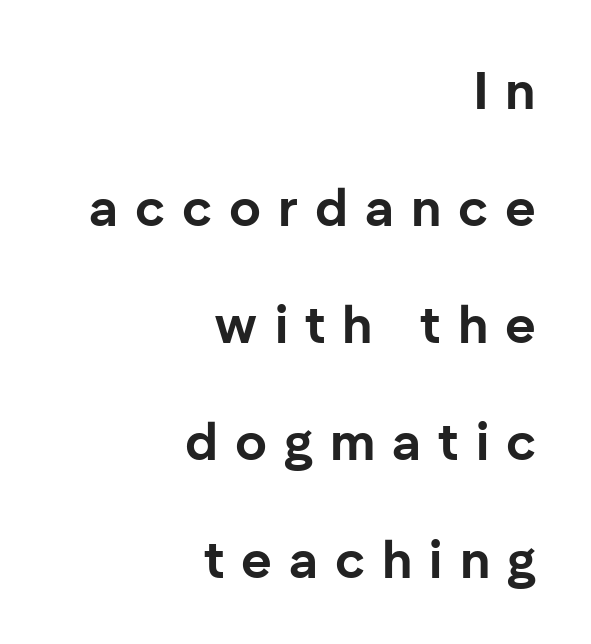
The image shows 53 px bold sans-serif type, upright; set right-aligned, loose line spacing (2.21x), unusually wide letter spacing (+0.32 em), not underlined; low stroke contrast and a medium x-height.
